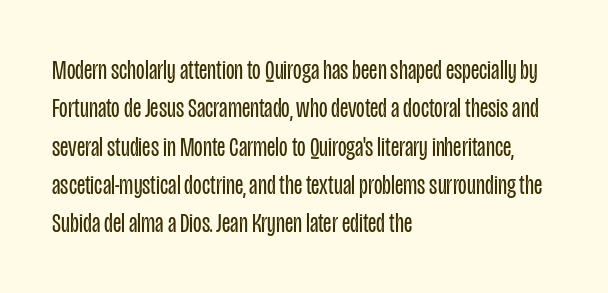
Q: Is the text bold? A: No.
Q: Is the text italic (slanted)? A: No, it is upright.
Q: Is the typeface a serif or a sans-serif typeface? A: Sans-serif.
Q: Is the text underlined? A: No.
Q: How is the paragraph aligned? A: Left-aligned.
Q: Is the spacing between letters normal or unusually wide? A: Normal.
Q: Is the spacing between lines tight, normal or loose? A: Normal.
Q: Width (condensed, normal, or wide)? A: Condensed.
Q: Stroke contrast? A: Low.
Q: x-height? A: Large.
Q: Monospaced? A: No.
